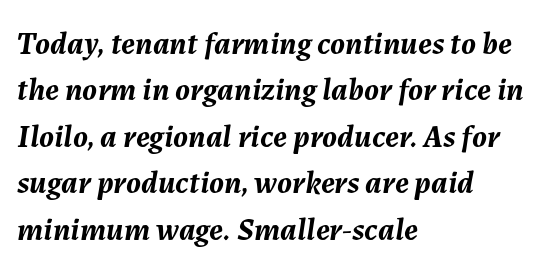
Q: Is the text bold? A: Yes.
Q: Is the text italic (slanted)? A: Yes, it leans right by about 7 degrees.
Q: Is the text underlined? A: No.
Q: How is the paragraph aligned? A: Left-aligned.
Q: Is the spacing between letters normal or unusually wide? A: Normal.
Q: Is the spacing between lines tight, normal or loose? A: Normal.
Q: Width (condensed, normal, or wide)? A: Normal.
Q: Stroke contrast? A: Medium.
Q: x-height? A: Medium.
Q: Monospaced? A: No.
